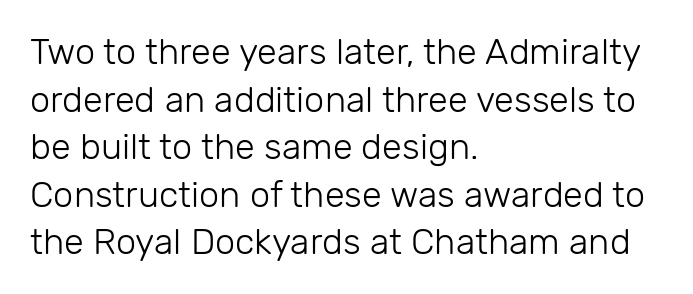
The image shows 36 px light sans-serif type, upright; set left-aligned, normal line spacing (1.32x), normal letter spacing, not underlined; low stroke contrast and a medium x-height.
